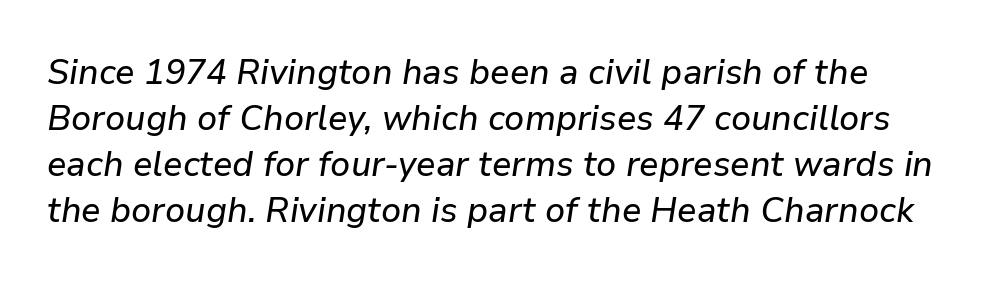
There is no visible air inserted between adjacent glyphs. Is this a fixed-width face? No — the glyphs have proportional, varying widths. Compared with ordinary roman type, these characters are visibly tilted. The baseline area is clear. Regular leading.
